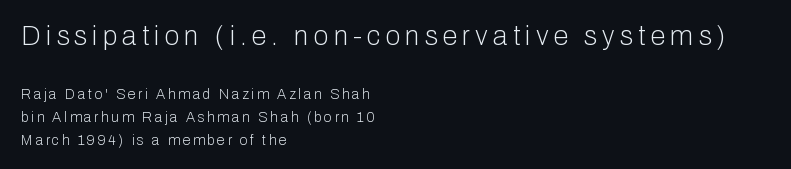
{"italic": "no", "bold": "no", "underline": "no", "align": "left", "line_spacing": "normal", "line_spacing_ratio": 1.62, "larger_block": "first", "size_ratio": 1.93, "glyph_px": 27}
